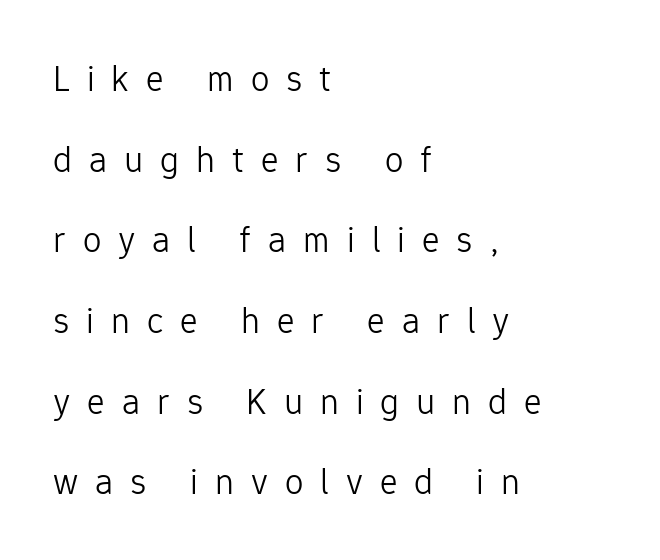
Q: Is the text bold? A: No.
Q: Is the text italic (slanted)? A: No, it is upright.
Q: Is the typeface a serif or a sans-serif typeface? A: Sans-serif.
Q: Is the text underlined? A: No.
Q: How is the paragraph aligned? A: Left-aligned.
Q: Is the spacing between letters normal or unusually wide? A: Unusually wide.
Q: Is the spacing between lines tight, normal or loose? A: Loose.
Q: Width (condensed, normal, or wide)? A: Normal.
Q: Stroke contrast? A: Low.
Q: x-height? A: Medium.
Q: Monospaced? A: No.
